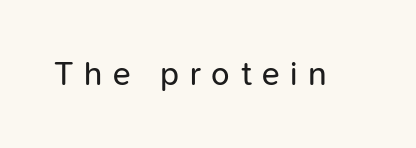
The image shows 33 px regular-weight sans-serif type, upright; set unusually wide letter spacing (+0.32 em), not underlined; low stroke contrast and a medium x-height.
